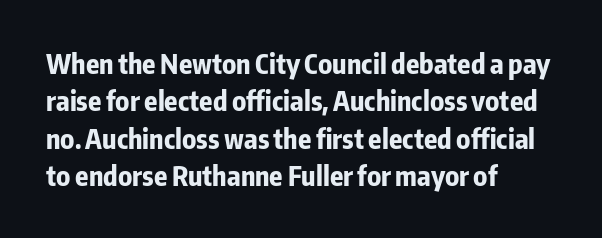
The image shows 27 px bold type, upright; set left-aligned, normal line spacing (1.38x), normal letter spacing, not underlined.
